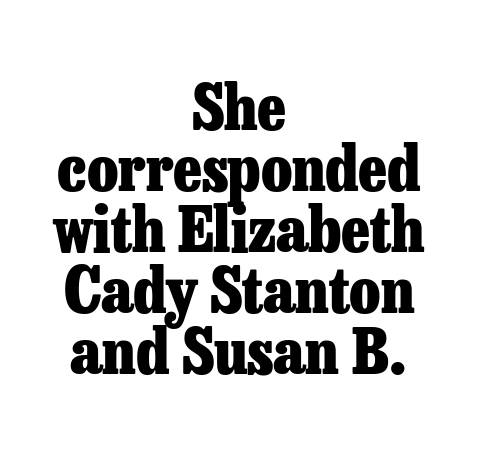
The typography opts for an upright posture over an oblique one. Descenders are the only things crossing below the line. Serifs: yes, visible at the terminals of the letterforms. These lines carry a lot of weight — the face is fully bold. Vertical spacing — tight.
